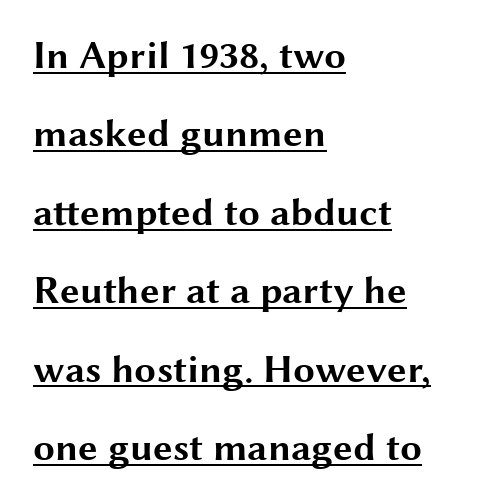
Compared with typical paragraphs, the rows here are farther apart. There is no visible air inserted between adjacent glyphs. The typography opts for an upright posture over an oblique one. Caption: multi-line text, flush left, ragged right. Nothing sits at the stroke ends, so this counts as sans-serif. A full-strength bold gives these letters their thick strokes.
